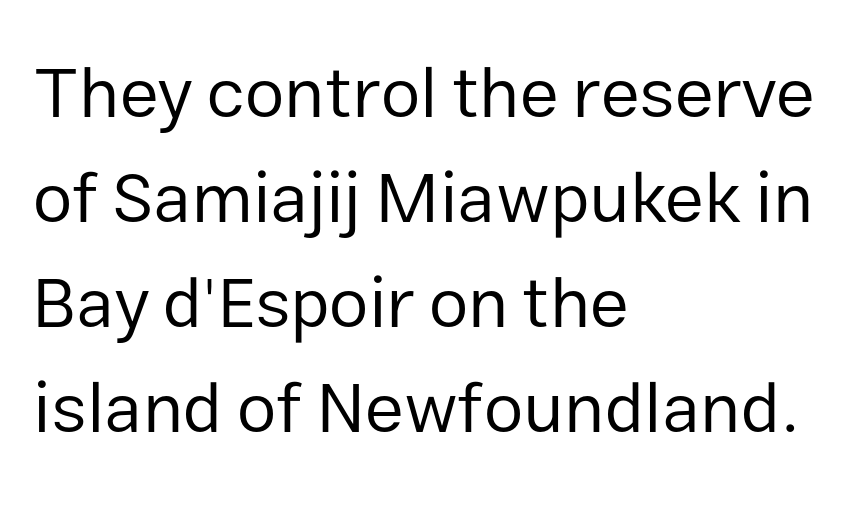
{"serif": "no", "italic": "no", "bold": "no", "weight": "regular", "width": "normal", "stroke_contrast": "low", "x_height": "medium", "monospaced": "no", "underline": "no", "align": "left", "line_spacing": "normal", "line_spacing_ratio": 1.48, "letter_spacing": "normal", "letter_spacing_em": 0.0, "glyph_px": 71}
